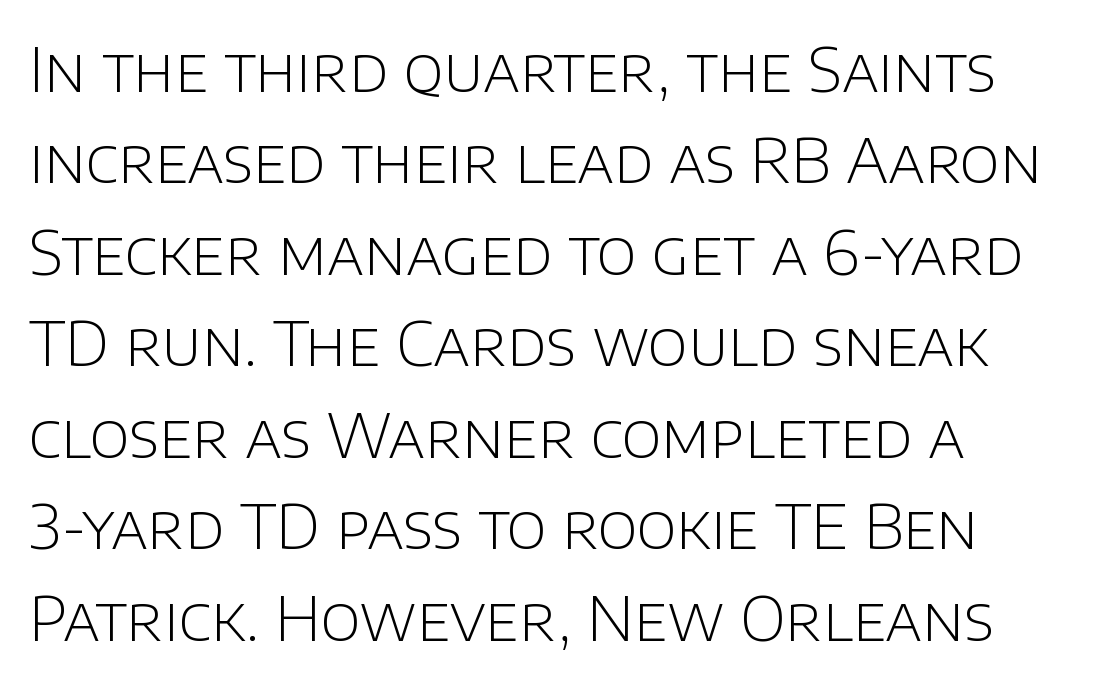
Q: Is the text bold? A: No.
Q: Is the text italic (slanted)? A: No, it is upright.
Q: Is the typeface a serif or a sans-serif typeface? A: Sans-serif.
Q: Is the text underlined? A: No.
Q: Is the spacing between letters normal or unusually wide? A: Normal.
Q: Is the spacing between lines tight, normal or loose? A: Normal.
Q: Width (condensed, normal, or wide)? A: Normal.
Q: Stroke contrast? A: Low.
Q: x-height? A: Large.
Q: Monospaced? A: No.
